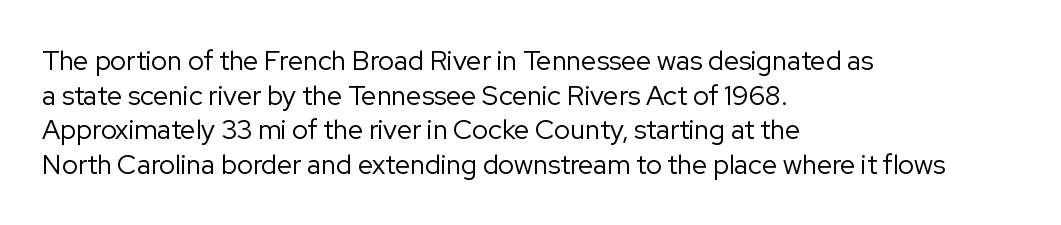
The block of text has a typical density, with ordinary space between rows. Which margin do the lines hug? The left one — the right edge is uneven. The space directly below the letters is spotless. This is the regular roman posture of the typeface. Does extra space separate the letters? No, they use regular spacing.
